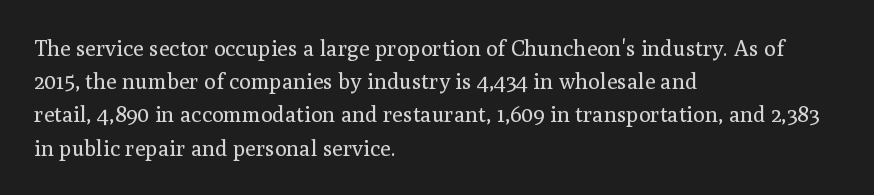
Tall strokes in this sample are plumb rather than angled. Weight: regular or lighter. Tracking value appears to be zero — textbook default spacing. The passage shown stacks its lines at a standard gap. The lines in this sample share a left origin and differ only in where they stop. Anything drawn beneath the words? Only blank space.
